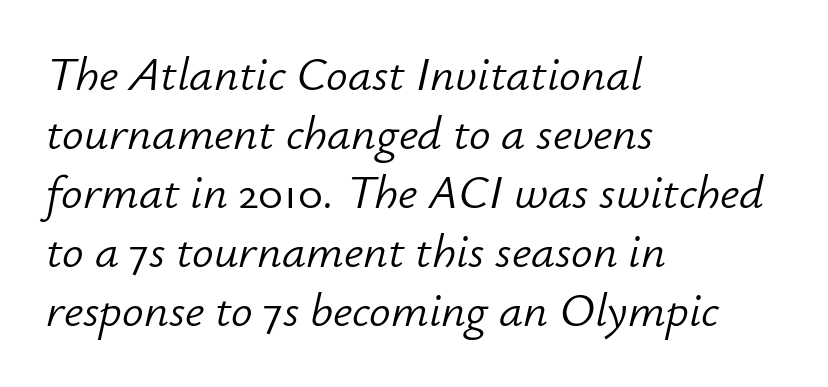
Does the copy run flush right? No — it runs flush left. The letters sit at their default tracking, neither squeezed nor spread. A typesetter would call this proportional, since set widths differ per character. Think standard paragraph weight, or any step lighter than that. Quick note: italic.
